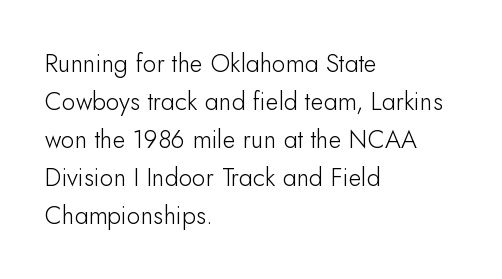
The font's upright variant was chosen for this text. The specimen omits any rule beneath the text block's lines. All the whitespace from short lines collects on the right. Tracking here is standard; glyphs follow each other at the usual distance.
